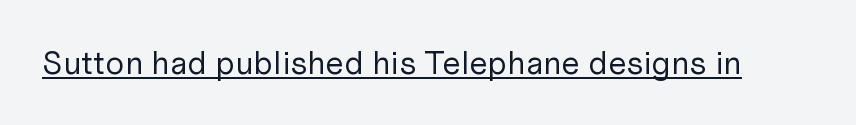
Q: Is the text bold? A: No.
Q: Is the text italic (slanted)? A: No, it is upright.
Q: Is the typeface a serif or a sans-serif typeface? A: Sans-serif.
Q: Is the text underlined? A: Yes.
Q: Is the spacing between letters normal or unusually wide? A: Normal.
Q: Width (condensed, normal, or wide)? A: Normal.
Q: Stroke contrast? A: Low.
Q: x-height? A: Medium.
Q: Monospaced? A: No.
